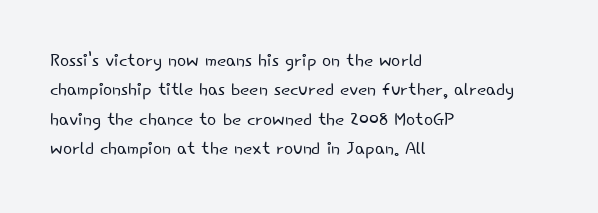
{"italic": "no", "bold": "no", "underline": "no", "align": "left", "line_spacing_ratio": 1.22, "letter_spacing": "normal", "letter_spacing_em": 0.0, "glyph_px": 24}
